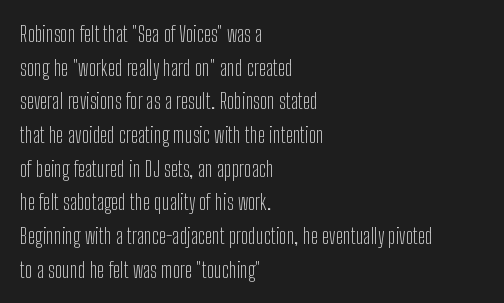
Q: Is the text bold? A: No.
Q: Is the text italic (slanted)? A: No, it is upright.
Q: Is the text underlined? A: No.
Q: How is the paragraph aligned? A: Left-aligned.
Q: Is the spacing between letters normal or unusually wide? A: Normal.
Q: Is the spacing between lines tight, normal or loose? A: Normal.
